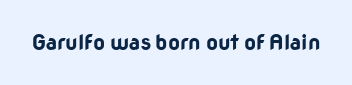
The image shows 21 px bold type, upright; set normal letter spacing, not underlined.
